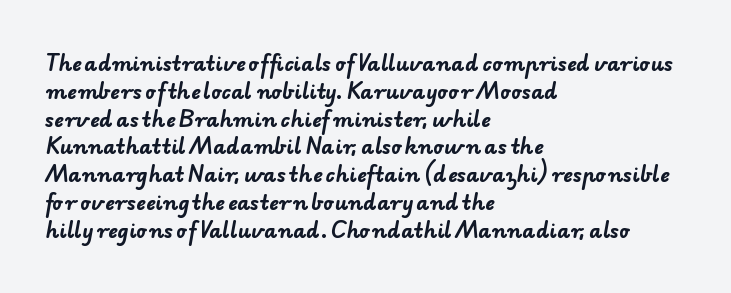
Does the copy run flush right? No — it runs flush left. Descenders hang freely into open space. The passage shown is emphatically bold. Whoever set this chose a conventional vertical rhythm.
